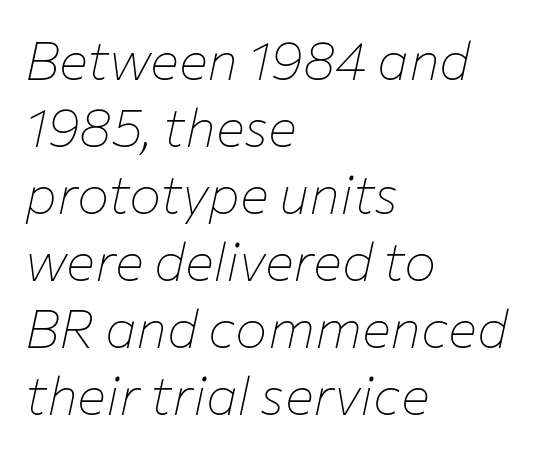
This rendering leaves character spacing at its baseline value. The specimen omits any rule beneath the text block's lines. Weight: in the light-to-regular range. Left-aligned paragraph, ragged on the right.
